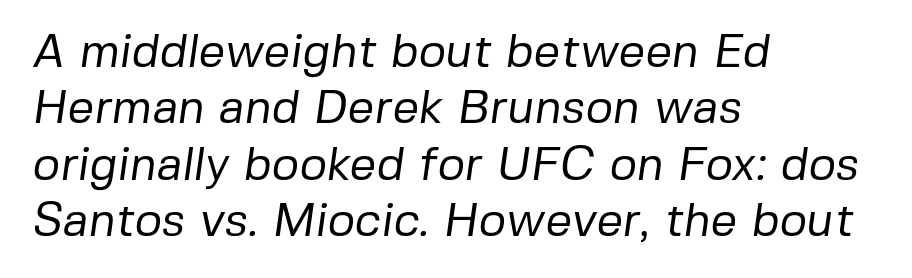
Think of a printed novel: that variable character pitch is what you see here. A student would call this left alignment; a typographer would say flush left, rag right. The cut favours lightness, reaching ordinary text weight at its darkest. Honestly, the letter spacing is just normal — you wouldn't notice it. Each row of text sits above clean, open space. A sans-serif font was chosen for this passage.
